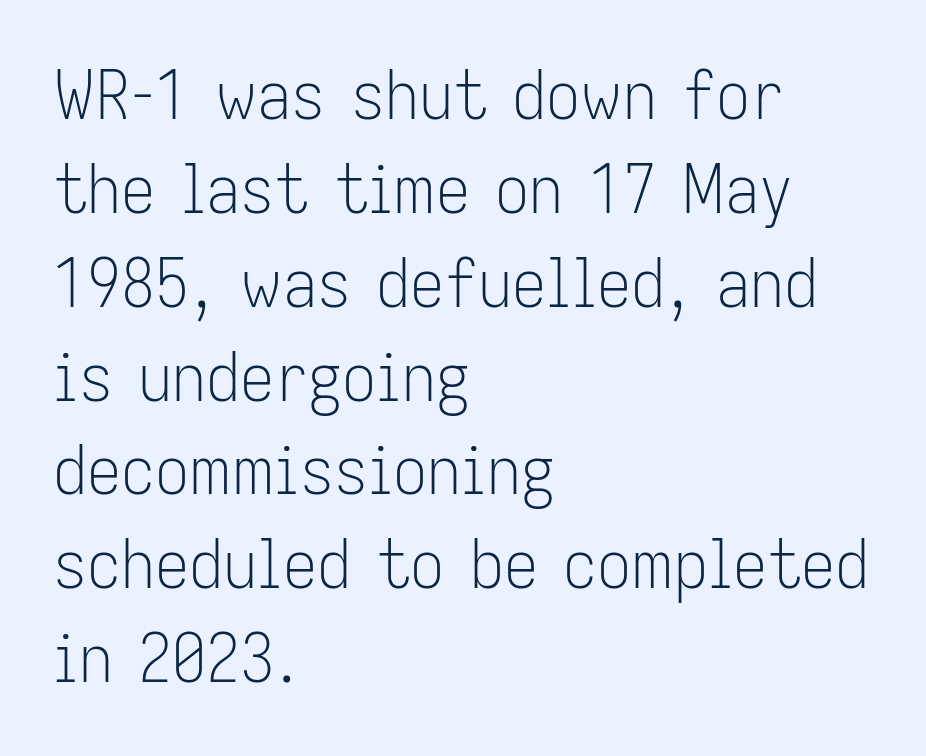
{"serif": "no", "italic": "no", "bold": "no", "weight": "light", "width": "condensed", "stroke_contrast": "low", "x_height": "medium", "monospaced": "no", "underline": "no", "align": "left", "line_spacing": "normal", "line_spacing_ratio": 1.38, "letter_spacing": "normal", "letter_spacing_em": 0.0, "glyph_px": 68}
